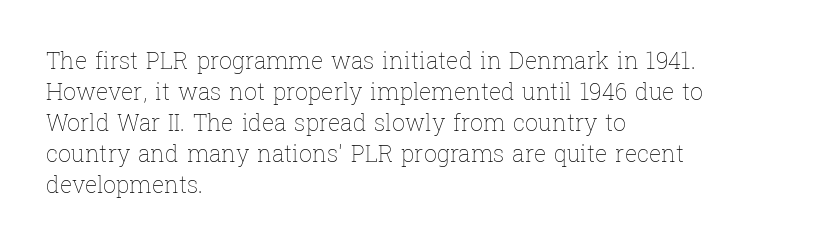
Posture: upright roman. The ragged edge is on the right, which tells us the setting is flush left. Reading down the column, the eye jumps a familiar distance to each next line. The specimen omits any rule beneath the text block's lines. The face looks like a standard text weight, possibly lighter.
